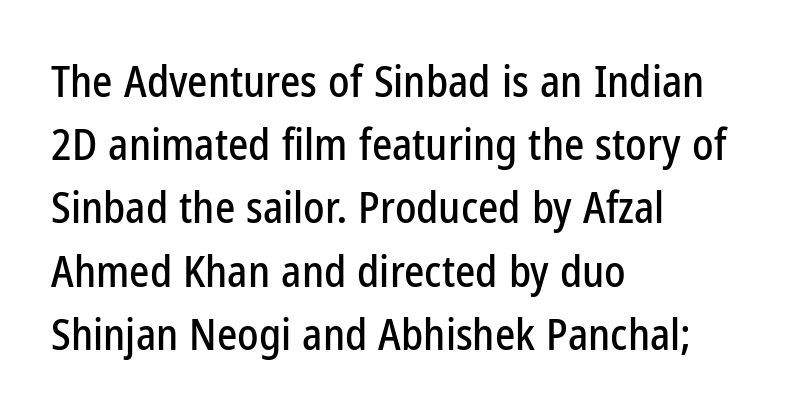
{"serif": "no", "italic": "no", "width": "condensed", "stroke_contrast": "low", "x_height": "medium", "monospaced": "no", "underline": "no", "align": "left", "line_spacing": "normal", "line_spacing_ratio": 1.47, "letter_spacing": "normal", "letter_spacing_em": 0.0, "glyph_px": 43}
